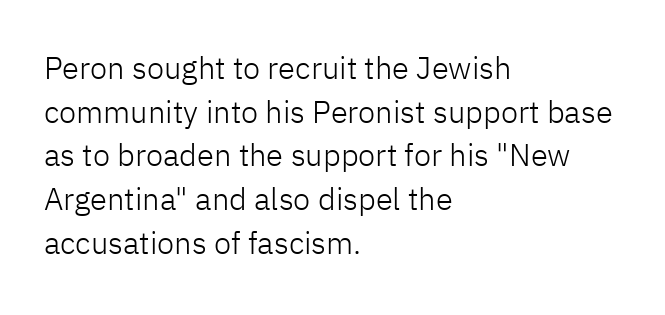
Q: Is the text bold? A: No.
Q: Is the text italic (slanted)? A: No, it is upright.
Q: Is the typeface a serif or a sans-serif typeface? A: Sans-serif.
Q: Is the text underlined? A: No.
Q: How is the paragraph aligned? A: Left-aligned.
Q: Is the spacing between letters normal or unusually wide? A: Normal.
Q: Is the spacing between lines tight, normal or loose? A: Normal.
Q: Width (condensed, normal, or wide)? A: Normal.
Q: Stroke contrast? A: Low.
Q: x-height? A: Medium.
Q: Monospaced? A: No.
